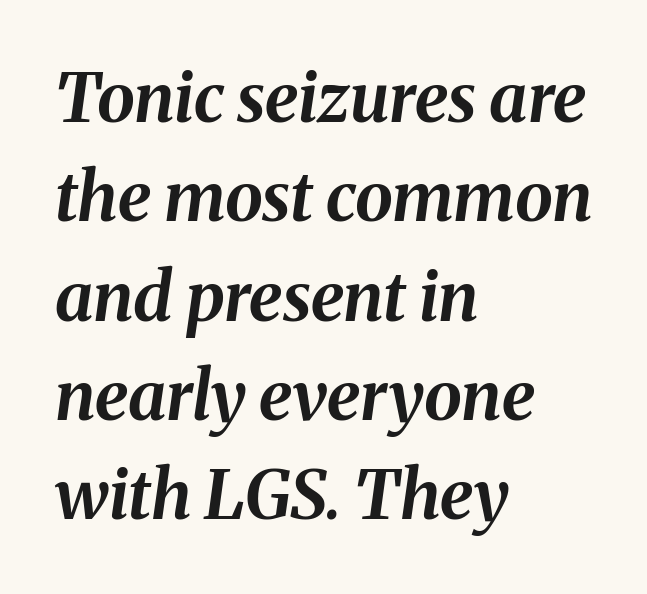
Q: Is the text bold? A: Yes.
Q: Is the text italic (slanted)? A: Yes, it leans right by about 8 degrees.
Q: Is the text underlined? A: No.
Q: How is the paragraph aligned? A: Left-aligned.
Q: Is the spacing between letters normal or unusually wide? A: Normal.
Q: Is the spacing between lines tight, normal or loose? A: Normal.
Q: Width (condensed, normal, or wide)? A: Normal.
Q: Stroke contrast? A: Medium.
Q: x-height? A: Medium.
Q: Monospaced? A: No.
